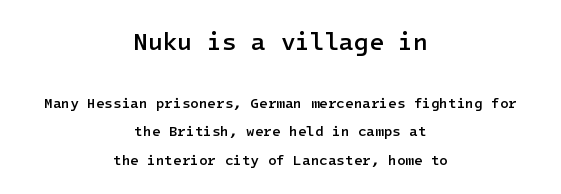
The image shows 24 px text type, upright; set centered, loose line spacing (2.06x), normal letter spacing, not underlined; the first (top) block is 1.71x larger.
